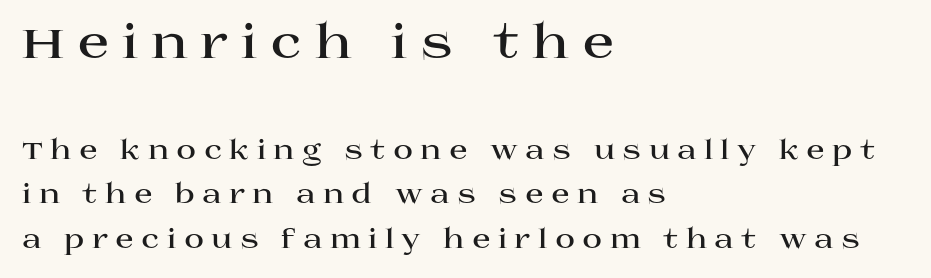
Q: Is the text bold? A: Yes.
Q: Is the text italic (slanted)? A: No, it is upright.
Q: Is the typeface a serif or a sans-serif typeface? A: Serif.
Q: Is the text underlined? A: No.
Q: How is the paragraph aligned? A: Left-aligned.
Q: Is the spacing between letters normal or unusually wide? A: Unusually wide.
Q: Is the spacing between lines tight, normal or loose? A: Normal.
Q: Which block of text is set in a larger size, the first (top) or the second (bottom)? A: The first (top) one.
Q: Width (condensed, normal, or wide)? A: Wide.
Q: Stroke contrast? A: High.
Q: x-height? A: Large.
Q: Monospaced? A: No.
